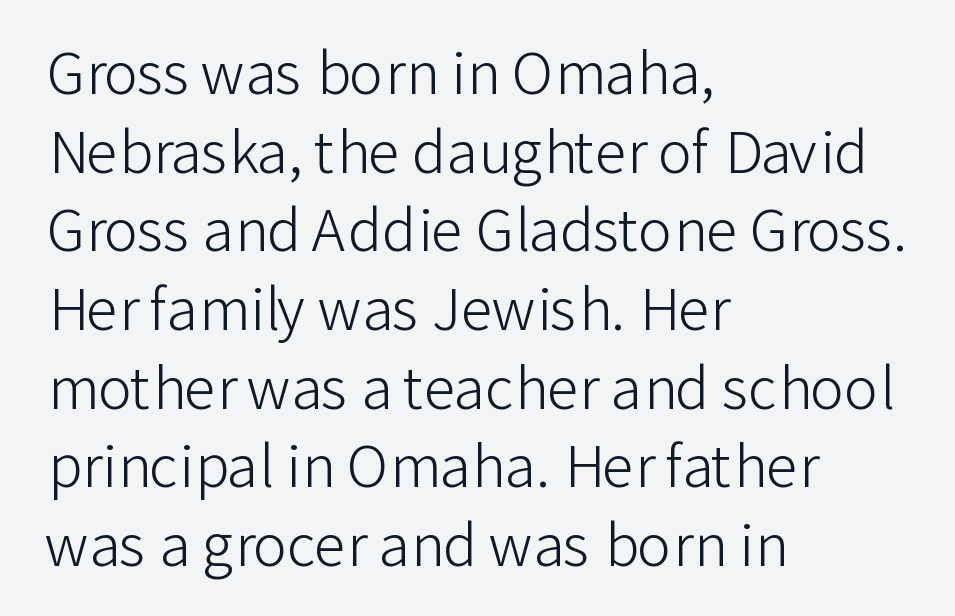
Q: Is the text bold? A: No.
Q: Is the text italic (slanted)? A: No, it is upright.
Q: Is the typeface a serif or a sans-serif typeface? A: Sans-serif.
Q: Is the text underlined? A: No.
Q: How is the paragraph aligned? A: Left-aligned.
Q: Is the spacing between letters normal or unusually wide? A: Normal.
Q: Is the spacing between lines tight, normal or loose? A: Normal.
Q: Width (condensed, normal, or wide)? A: Normal.
Q: Stroke contrast? A: Low.
Q: x-height? A: Medium.
Q: Monospaced? A: No.
